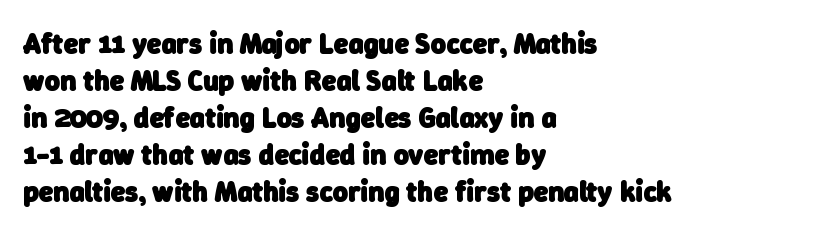
The type family on display is of the sans-serif kind. Heft: maximum for text — a bold. The passage shown is typed in a proportional face where columns would drift. Honestly, the letter spacing is just normal — you wouldn't notice it. The rag falls on the right side of this text block. Each row of text sits above clean, open space.
